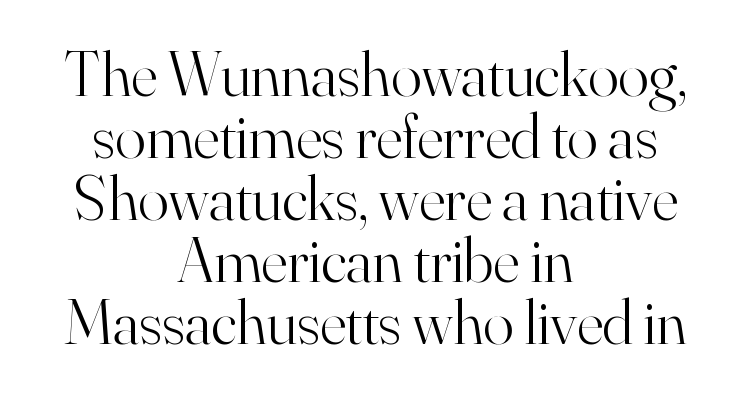
{"serif": "yes", "italic": "no", "bold": "no", "weight": "light", "width": "normal", "stroke_contrast": "high", "x_height": "small", "monospaced": "no", "underline": "no", "align": "center", "line_spacing": "tight", "line_spacing_ratio": 0.97, "letter_spacing": "normal", "letter_spacing_em": 0.0, "glyph_px": 64}
